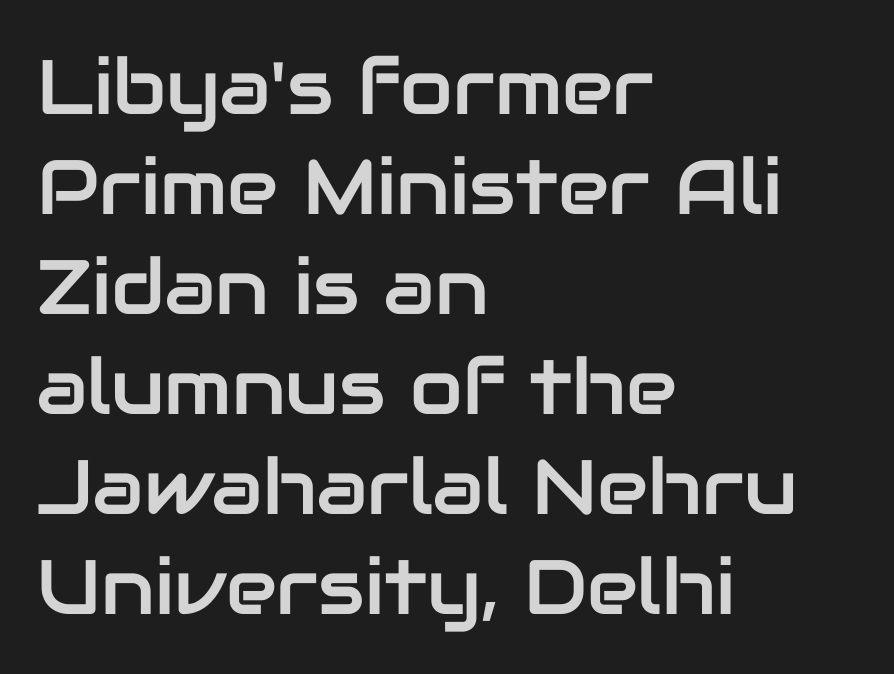
Reading down the block, your eye returns to a fixed left position each line. The rows are spaced the way most documents space them. Between one letter and the next there's only the usual sliver of space. Descenders hang freely into open space. Here the designer chose a conventional face with non-uniform glyph widths.
